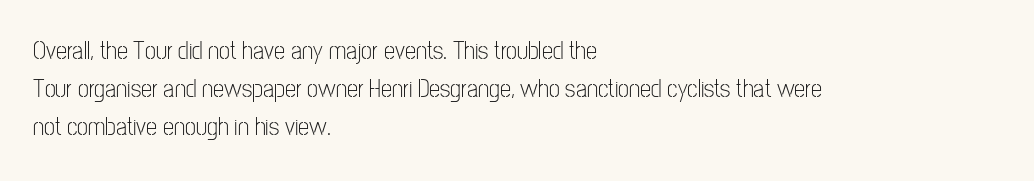
{"italic": "no", "bold": "no", "underline": "no", "align": "left", "line_spacing": "normal", "line_spacing_ratio": 1.53, "letter_spacing": "normal", "letter_spacing_em": 0.0, "glyph_px": 25}
